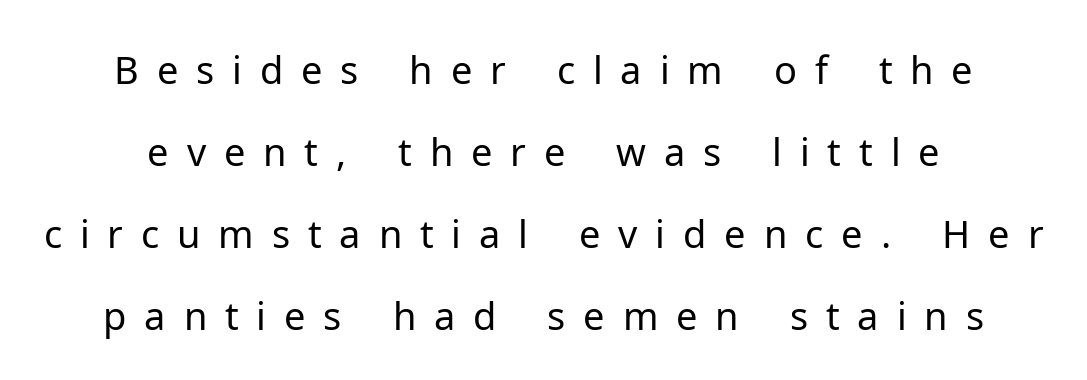
The image shows 38 px regular-weight sans-serif type, upright; set loose line spacing (2.16x), unusually wide letter spacing (+0.47 em), not underlined; low stroke contrast and a medium x-height.
